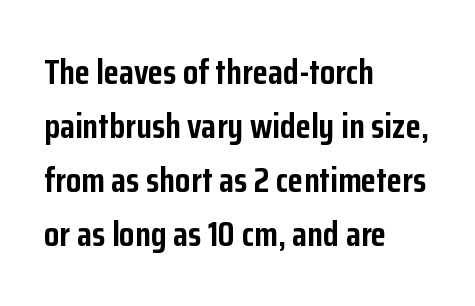
Plain, unruled lines of type. These lines sit exactly where default settings would place them. Is this a fixed-width face? No — the glyphs have proportional, varying widths. Quick note: not italic, upright.
